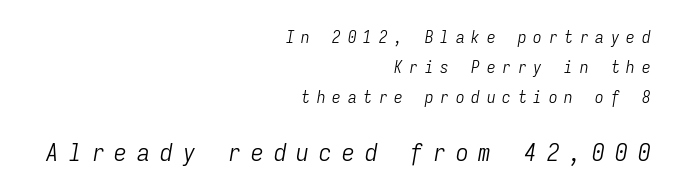
{"italic": "yes", "lean": "right", "slant_degrees": 9, "bold": "no", "underline": "no", "align": "right", "line_spacing_ratio": 1.77, "letter_spacing": "wide", "letter_spacing_em": 0.41, "larger_block": "second", "size_ratio": 1.47, "glyph_px": 25}
